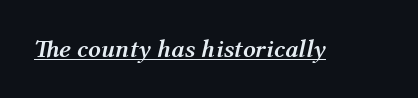
The text carries the slant typical of an italic or oblique font. Notice how thick the strokes are: this is what a full bold looks like. Observe the ordinary spacing: letters are neighbours, not strangers. Descenders here cross a horizontal rule under the line.
